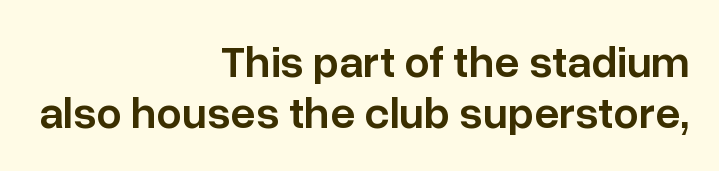
{"serif": "no", "italic": "no", "bold": "semi", "weight": "semibold", "width": "normal", "stroke_contrast": "low", "x_height": "medium", "monospaced": "no", "underline": "no", "align": "right", "line_spacing": "tight", "line_spacing_ratio": 1.14, "letter_spacing": "normal", "letter_spacing_em": 0.0, "glyph_px": 45}
